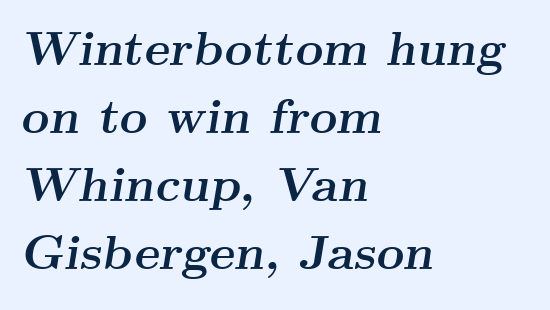
The image shows 48 px semibold, wide serif type, italic (leaning right); set left-aligned, normal line spacing (1.42x), normal letter spacing, not underlined; medium stroke contrast and a small x-height.
